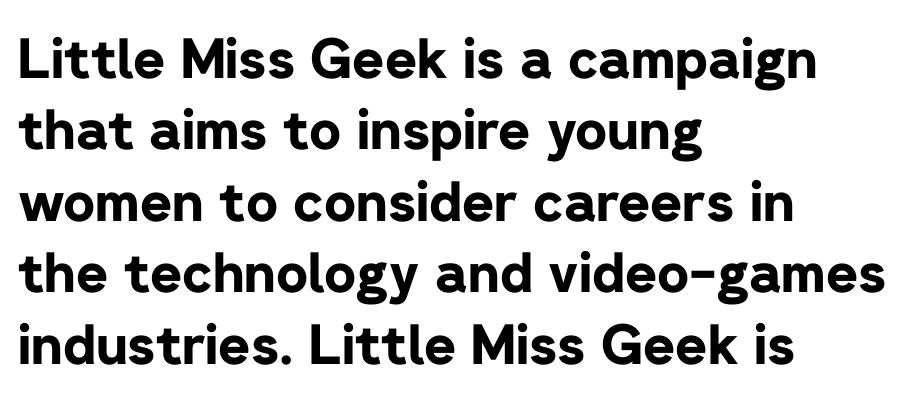
{"serif": "no", "italic": "no", "bold": "yes", "weight": "bold", "width": "normal", "stroke_contrast": "low", "x_height": "medium", "monospaced": "no", "underline": "no", "align": "left", "line_spacing": "normal", "line_spacing_ratio": 1.3, "letter_spacing": "normal", "letter_spacing_em": 0.0, "glyph_px": 55}
